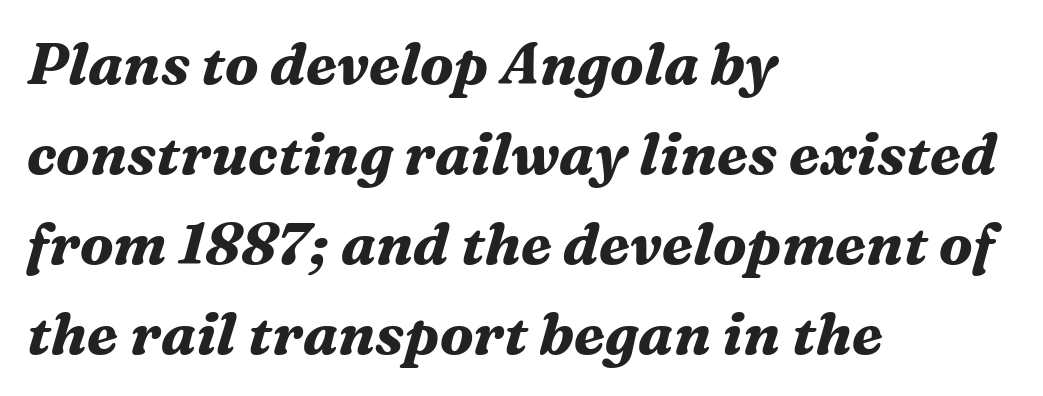
{"serif": "yes", "italic": "yes", "lean": "right", "slant_degrees": 16, "bold": "yes", "weight": "bold", "width": "normal", "stroke_contrast": "medium", "x_height": "medium", "monospaced": "no", "underline": "no", "align": "left", "line_spacing": "normal", "line_spacing_ratio": 1.55, "letter_spacing": "normal", "letter_spacing_em": 0.0, "glyph_px": 58}
